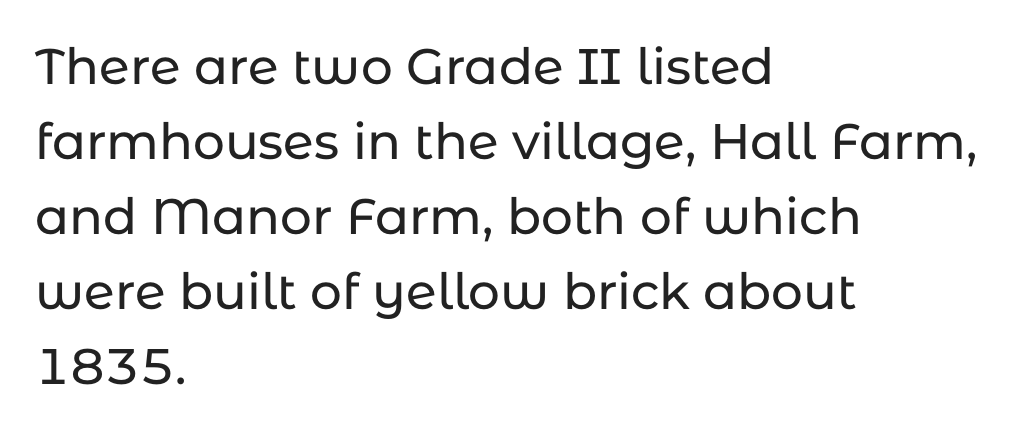
Q: Is the text italic (slanted)? A: No, it is upright.
Q: Is the typeface a serif or a sans-serif typeface? A: Sans-serif.
Q: Is the text underlined? A: No.
Q: How is the paragraph aligned? A: Left-aligned.
Q: Is the spacing between letters normal or unusually wide? A: Normal.
Q: Is the spacing between lines tight, normal or loose? A: Normal.
Q: Width (condensed, normal, or wide)? A: Normal.
Q: Stroke contrast? A: Low.
Q: x-height? A: Medium.
Q: Monospaced? A: No.
